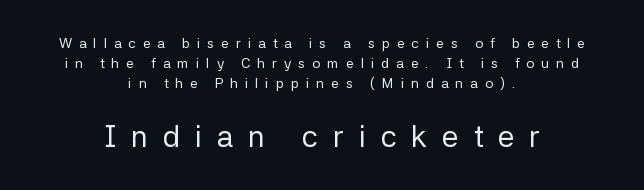
Q: Is the text bold? A: No.
Q: Is the text italic (slanted)? A: No, it is upright.
Q: Is the typeface a serif or a sans-serif typeface? A: Sans-serif.
Q: Is the text underlined? A: No.
Q: How is the paragraph aligned? A: Centered.
Q: Is the spacing between letters normal or unusually wide? A: Unusually wide.
Q: Is the spacing between lines tight, normal or loose? A: Normal.
Q: Which block of text is set in a larger size, the first (top) or the second (bottom)? A: The second (bottom) one.
Q: Width (condensed, normal, or wide)? A: Normal.
Q: Stroke contrast? A: Low.
Q: x-height? A: Medium.
Q: Monospaced? A: No.
